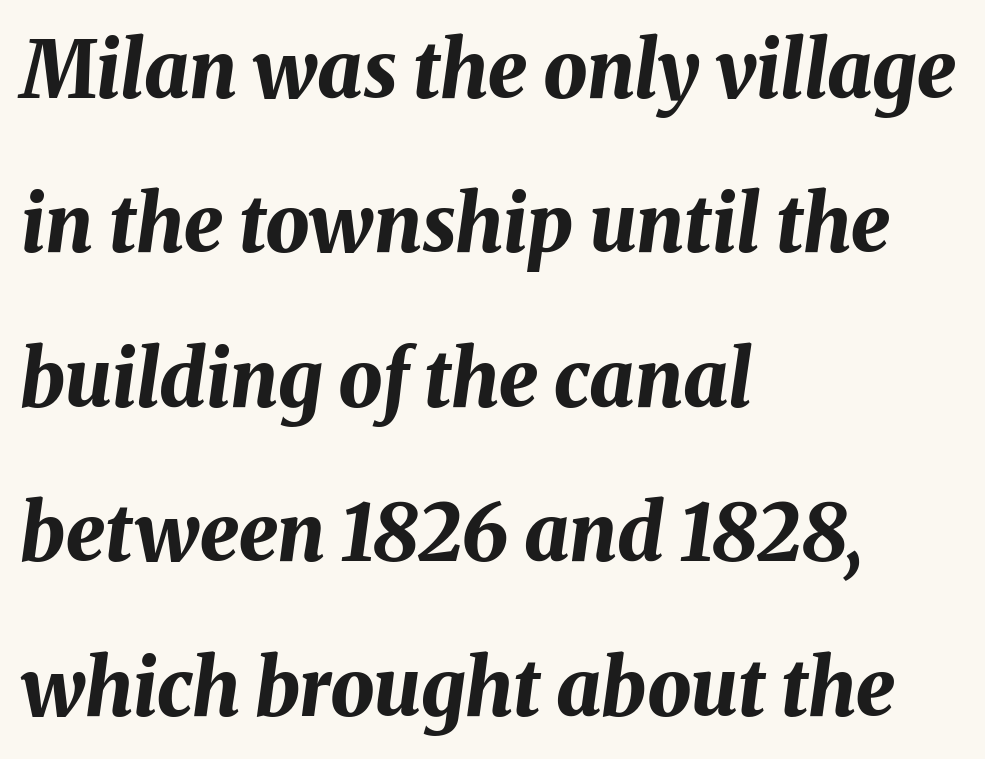
Q: Is the text bold? A: Yes.
Q: Is the text italic (slanted)? A: Yes, it leans right by about 8 degrees.
Q: Is the text underlined? A: No.
Q: How is the paragraph aligned? A: Left-aligned.
Q: Is the spacing between letters normal or unusually wide? A: Normal.
Q: Is the spacing between lines tight, normal or loose? A: Loose.
Q: Width (condensed, normal, or wide)? A: Normal.
Q: Stroke contrast? A: Medium.
Q: x-height? A: Medium.
Q: Monospaced? A: No.
